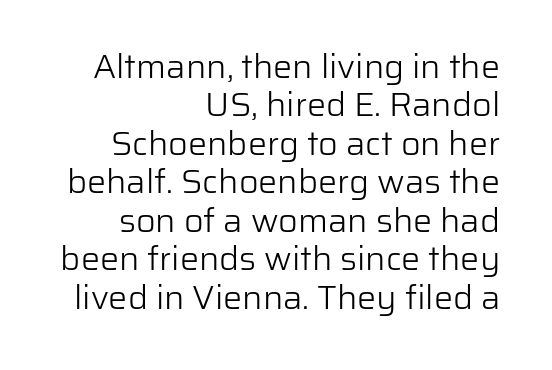
Nope, no serifs anywhere on these letters. Posture: vertical. Proportional: the letters do not fall into vertical columns. The passage shown is not bold in any degree. The words here are not underlined.
